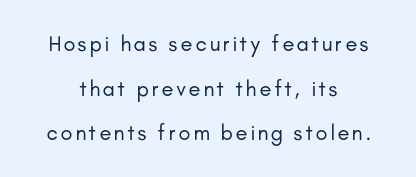
Q: Is the text bold? A: No.
Q: Is the text italic (slanted)? A: No, it is upright.
Q: Is the text underlined? A: No.
Q: How is the paragraph aligned? A: Centered.
Q: Is the spacing between lines tight, normal or loose? A: Loose.
